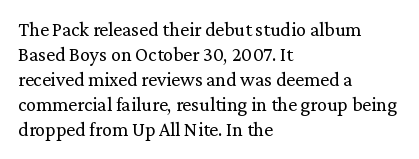
Underline: absent. These glyphs show unthickened strokes, regular width or finer. The leading is moderate, giving the passage an even texture. Upright lettering throughout.
